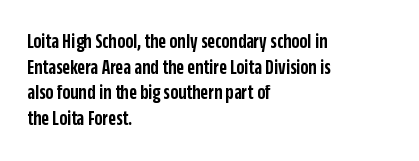
{"italic": "no", "bold": "semi", "underline": "no", "align": "left", "line_spacing_ratio": 1.22, "letter_spacing": "normal", "letter_spacing_em": 0.0, "glyph_px": 21}
